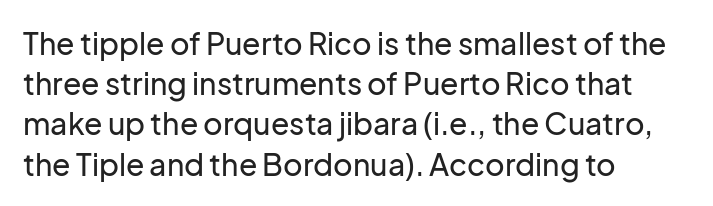
The image shows 30 px sans-serif type, upright; set left-aligned, normal line spacing (1.34x), normal letter spacing, not underlined; low stroke contrast and a medium x-height.
